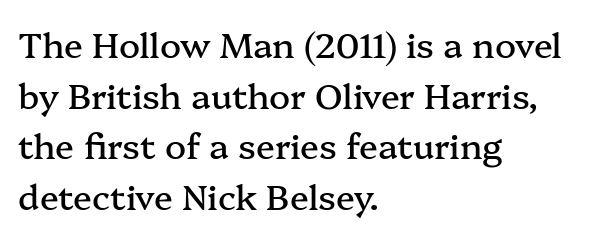
The image shows 35 px serif type, upright; set left-aligned, normal line spacing (1.45x), normal letter spacing, not underlined; medium stroke contrast and a medium x-height.
